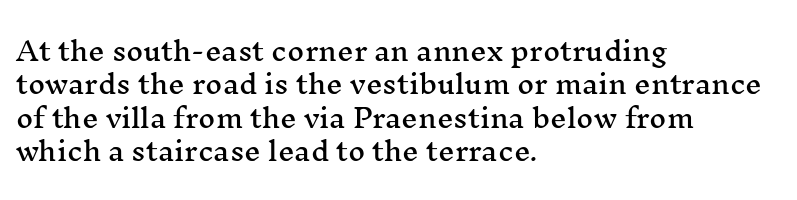
{"italic": "no", "underline": "no", "align": "left", "line_spacing": "normal", "line_spacing_ratio": 1.28, "letter_spacing": "normal", "letter_spacing_em": 0.0, "glyph_px": 26}
